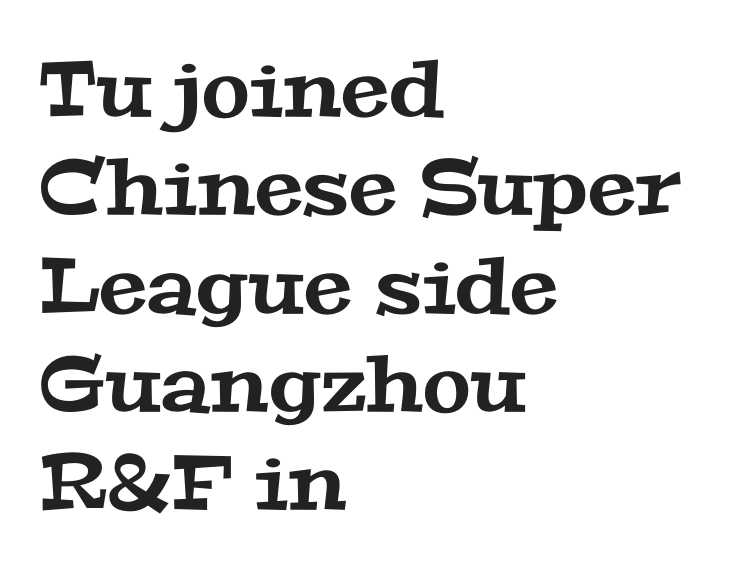
Observe the serifs anchoring each vertical stroke in this sample. Alignment: flush left. The space beneath each line is pristine and unruled. The rendering uses a moderate line-height, typical for paragraphs. The rendering uses natural spacing where letterforms have individual widths.
